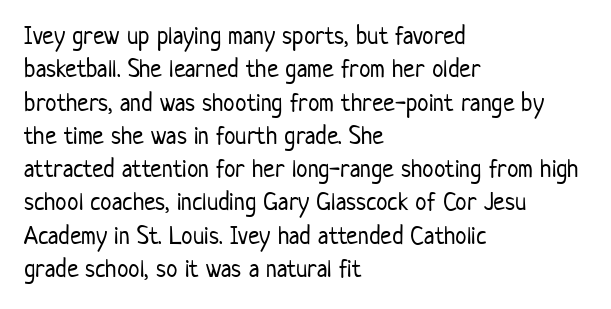
Compared with typical paragraphs, the rows here are spaced about the same. The letters stand straight up with perfectly vertical stems. Short and long lines alike share a common starting point at left. Is the stroke heavy? The answer is a plain regular-or-lighter. In terms of letterspacing, this is plain default setting. Just letters on the line, the space beneath them empty.
